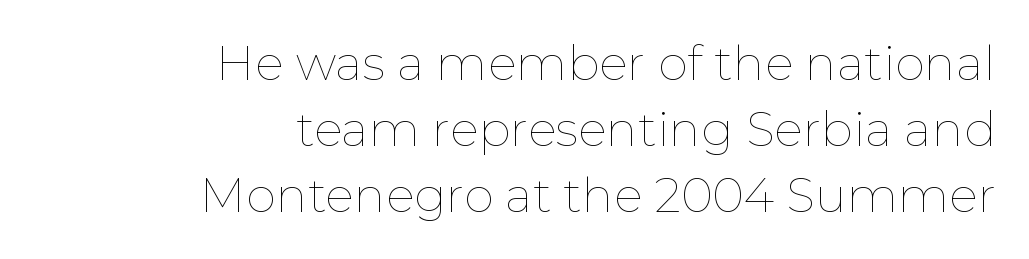
{"italic": "no", "bold": "no", "weight": "thin", "width": "normal", "stroke_contrast": "low", "x_height": "medium", "monospaced": "no", "underline": "no", "align": "right", "line_spacing": "normal", "line_spacing_ratio": 1.38, "letter_spacing": "normal", "letter_spacing_em": 0.0, "glyph_px": 48}
